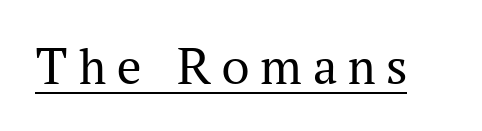
{"serif": "yes", "italic": "no", "bold": "no", "weight": "regular", "width": "normal", "stroke_contrast": "medium", "x_height": "medium", "monospaced": "no", "underline": "yes", "letter_spacing": "wide", "letter_spacing_em": 0.2, "glyph_px": 54}
